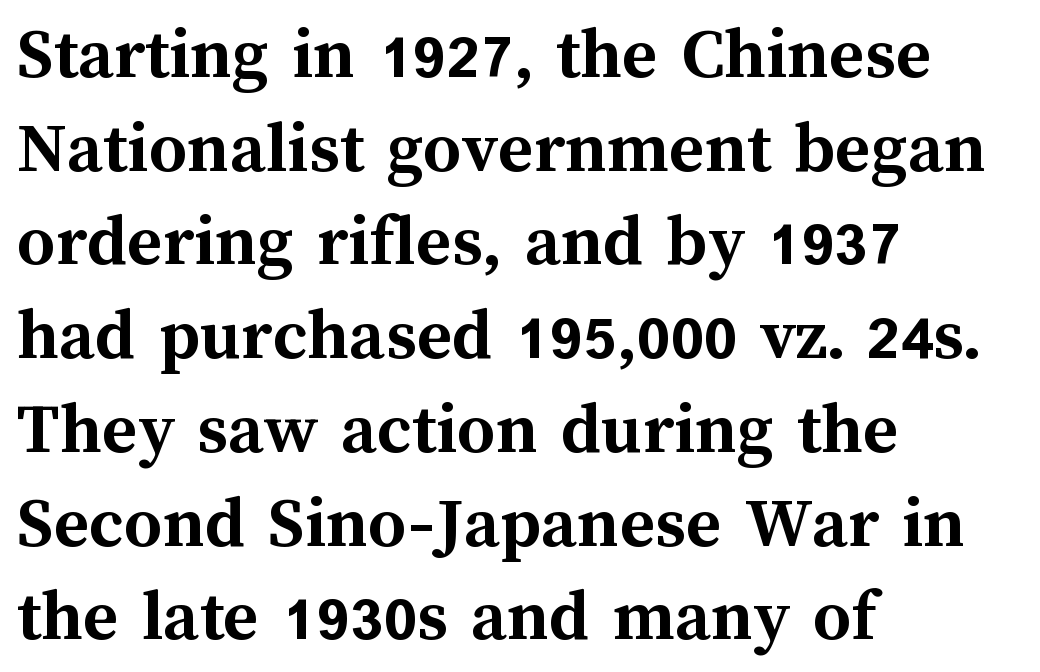
{"italic": "no", "bold": "yes", "weight": "semibold", "width": "normal", "stroke_contrast": "medium", "x_height": "medium", "monospaced": "no", "underline": "no", "align": "left", "line_spacing": "normal", "line_spacing_ratio": 1.25, "letter_spacing": "normal", "letter_spacing_em": 0.0, "glyph_px": 75}
